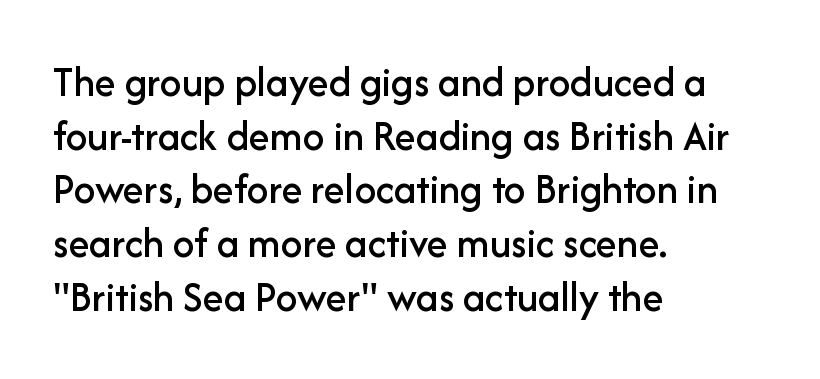
Q: Is the text italic (slanted)? A: No, it is upright.
Q: Is the typeface a serif or a sans-serif typeface? A: Sans-serif.
Q: Is the text underlined? A: No.
Q: How is the paragraph aligned? A: Left-aligned.
Q: Is the spacing between letters normal or unusually wide? A: Normal.
Q: Is the spacing between lines tight, normal or loose? A: Normal.
Q: Width (condensed, normal, or wide)? A: Normal.
Q: Stroke contrast? A: Low.
Q: x-height? A: Medium.
Q: Monospaced? A: No.
